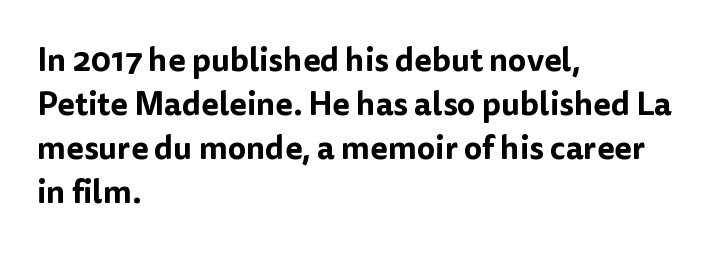
{"serif": "no", "italic": "no", "width": "normal", "stroke_contrast": "low", "x_height": "medium", "monospaced": "no", "underline": "no", "align": "left", "line_spacing": "normal", "line_spacing_ratio": 1.37, "letter_spacing": "normal", "letter_spacing_em": 0.0, "glyph_px": 32}
